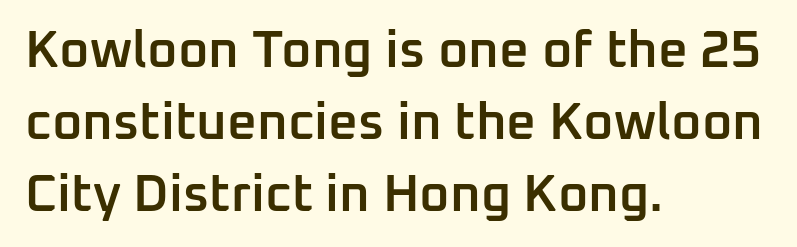
This sample keeps an unexceptional amount of space between lines. Short note: letters normally spaced. The rendering uses natural spacing where letterforms have individual widths. If you drew a line through each stem, it would be perfectly vertical.
